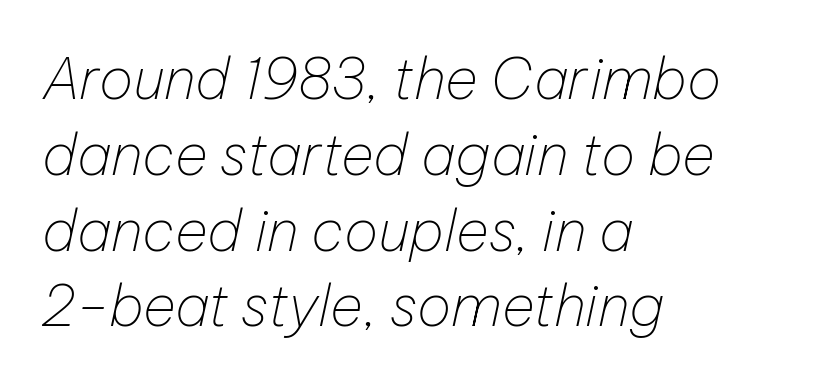
The image shows 57 px thin type, italic (leaning right); set left-aligned, normal line spacing (1.33x), normal letter spacing, not underlined; low stroke contrast and a medium x-height.
